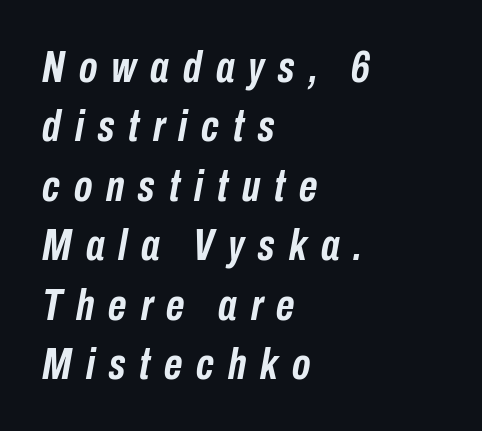
A typesetter would call this proportional, since set widths differ per character. Every character sits at an angle, as italics do. If you measured baseline to baseline, you'd find a middling distance. The area under the type is left untouched.
